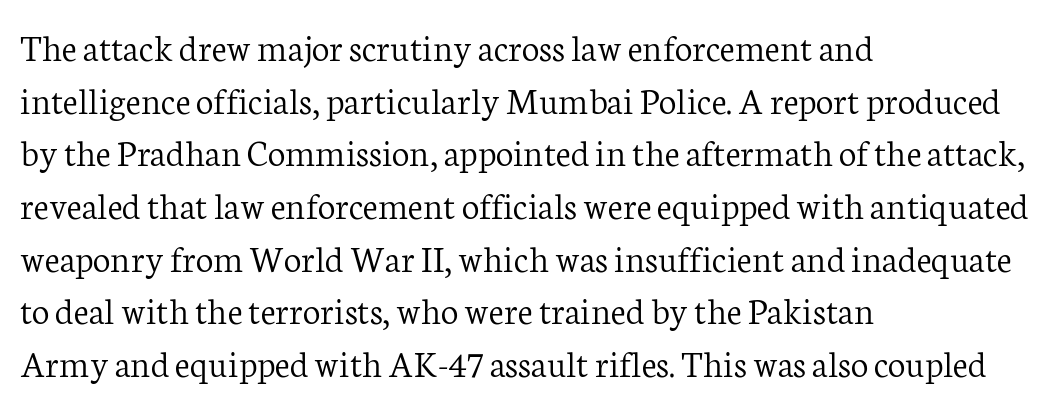
You could call the tracking neutral — neither tight nor loose. You can tell from the footed stems that serif type was used. Is the block centered? No — it sits flush against the left margin. Character widths vary here, with narrow letters taking less room than wide ones.
